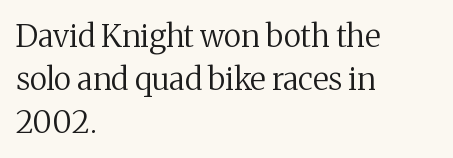
This is serif lettering, the kind often seen in printed books. Every character sits straight up, as roman type does. Is this a fixed-width face? No — the glyphs have proportional, varying widths. Here the glyphs are tracked normally, forming tight word shapes. A bare baseline throughout the passage. Horizontal alignment here is leftward, the default for most running prose.
